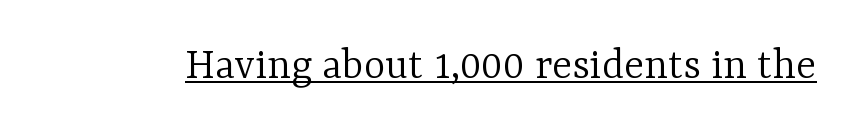
Q: Is the text bold? A: No.
Q: Is the text italic (slanted)? A: No, it is upright.
Q: Is the typeface a serif or a sans-serif typeface? A: Serif.
Q: Is the text underlined? A: Yes.
Q: Is the spacing between letters normal or unusually wide? A: Normal.
Q: Width (condensed, normal, or wide)? A: Normal.
Q: Stroke contrast? A: Low.
Q: x-height? A: Medium.
Q: Monospaced? A: No.
